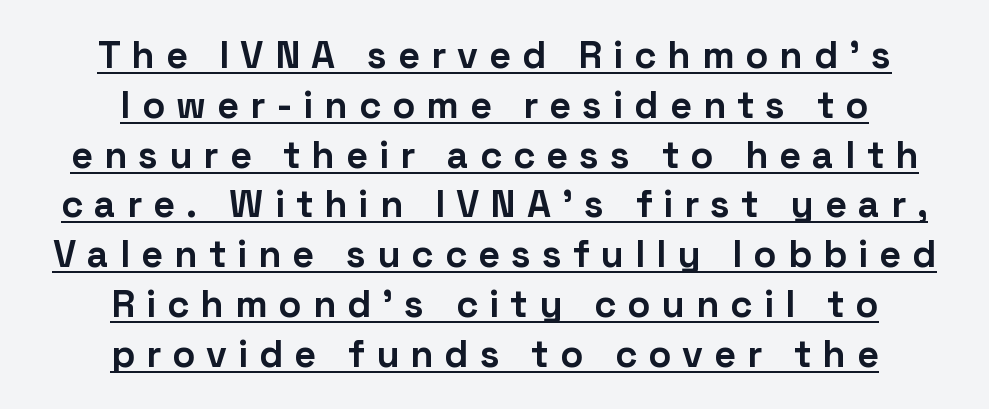
Between one letter and the next there's a generous, obvious gap. The passage shown is emphatically bold. Each letter's strokes conclude bluntly, with no projecting serifs. A baseline rule has been typeset under these characters.
